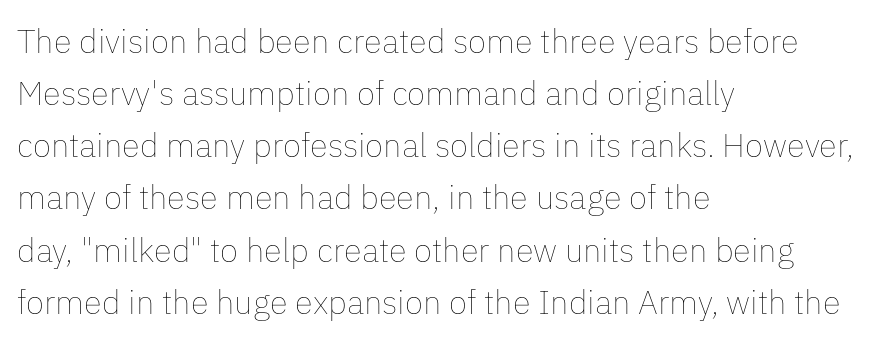
The gaps between neighbouring characters are ordinary and unremarkable. Horizontal alignment here is leftward, the default for most running prose. Is this a fixed-width face? No — the glyphs have proportional, varying widths. The foot of each line stays bare and open.
